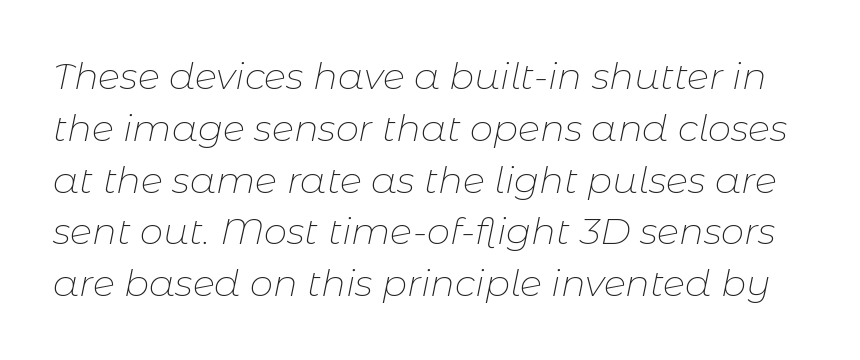
{"italic": "yes", "lean": "right", "slant_degrees": 11, "bold": "no", "weight": "thin", "width": "normal", "stroke_contrast": "low", "x_height": "medium", "monospaced": "no", "underline": "no", "line_spacing": "normal", "line_spacing_ratio": 1.4, "letter_spacing": "normal", "letter_spacing_em": 0.0, "glyph_px": 37}
